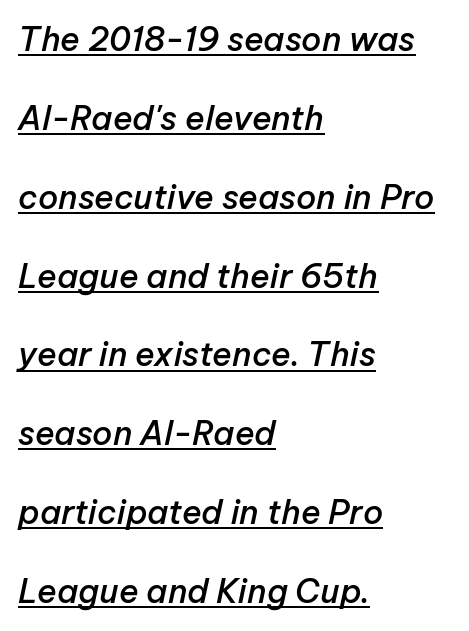
The image shows 33 px semibold type, italic (leaning right); set left-aligned, loose line spacing (2.39x), normal letter spacing, underlined; low stroke contrast and a medium x-height.
